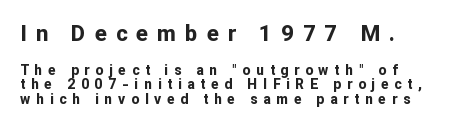
{"italic": "no", "bold": "yes", "underline": "no", "line_spacing": "tight", "line_spacing_ratio": 1.05, "letter_spacing": "wide", "letter_spacing_em": 0.41, "larger_block": "first", "size_ratio": 1.57, "glyph_px": 22}
